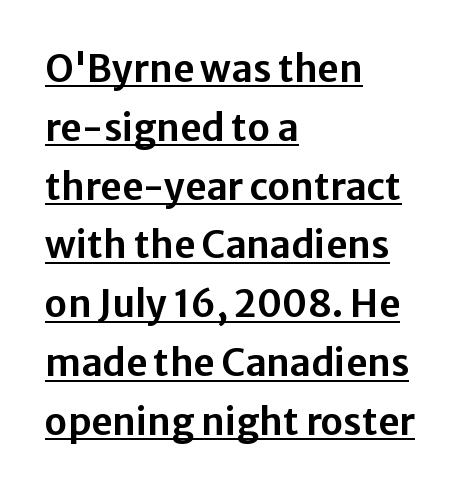
A classic flush-left, rag-right setting is used for this passage. Are there feet on the stems? There aren't — it's a sans. Nothing unusual about the tracking: characters are spaced as the font intends. This sample has the flowing, uneven cadence of proportional lettering.
